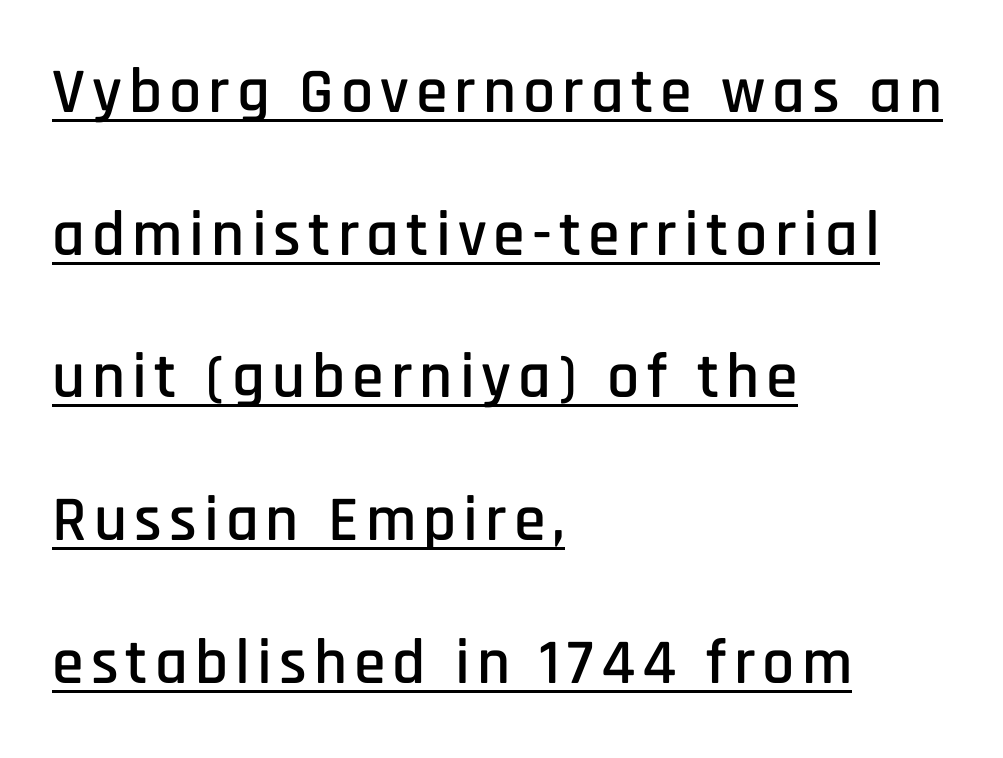
One glance says open: line gaps are wider than usual. Students, observe the line beneath the letters — that is underlining. No italicization has been applied; the sample stays upright. Proportional: the letters do not fall into vertical columns.
